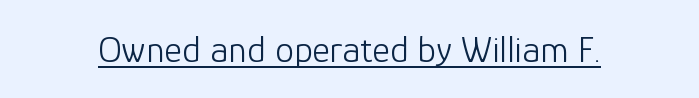
Rendered with straight, roman letterforms. Caption: face not bold, strokes unweighted. Somebody hit Ctrl+U on this one — the words are underlined. This sample uses plain, unmodified letter spacing. The face used here is proportionally spaced, like ordinary book or web type. The text was rendered using a sans face with plain stroke endings.
